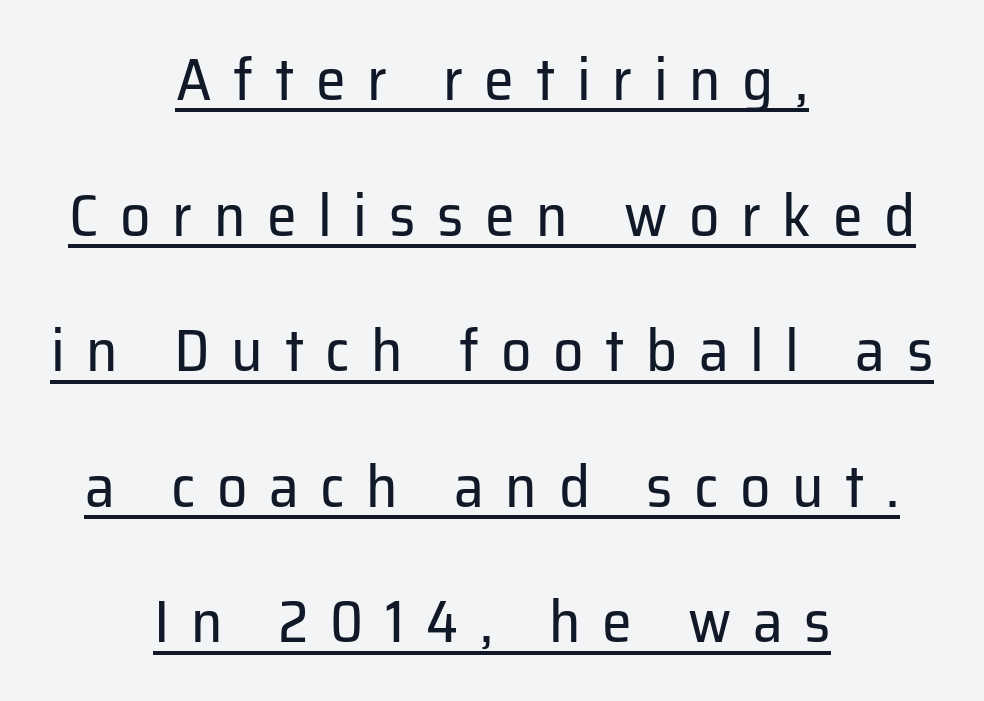
The image shows 60 px regular-weight sans-serif type, upright; set centered, loose line spacing (2.26x), unusually wide letter spacing (+0.36 em), underlined; low stroke contrast and a medium x-height.
